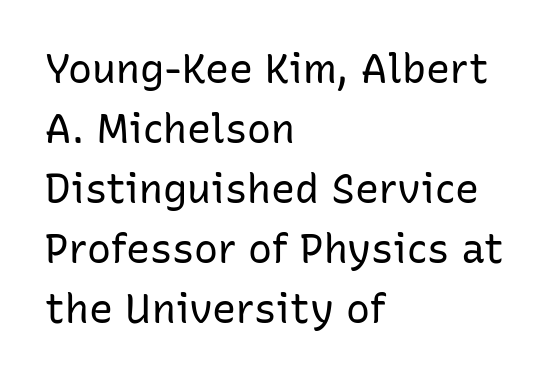
The image shows 40 px regular-weight sans-serif type, upright; set left-aligned, normal line spacing (1.5x), normal letter spacing, not underlined; low stroke contrast and a medium x-height.
